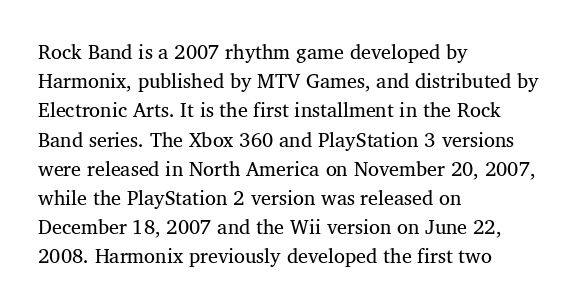
The image shows 20 px text type; set left-aligned, normal line spacing (1.46x), normal letter spacing, not underlined.
